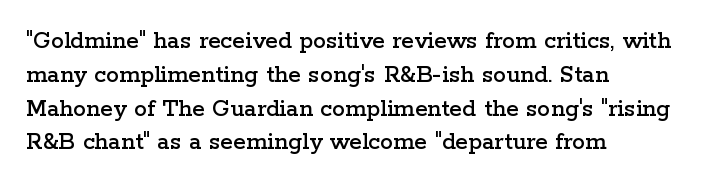
The image shows 26 px text type, upright; set left-aligned, normal line spacing (1.3x), normal letter spacing, not underlined.
